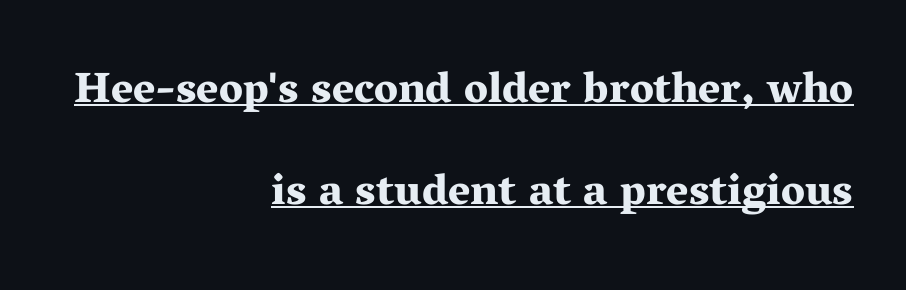
{"serif": "yes", "italic": "no", "bold": "yes", "weight": "bold", "width": "wide", "stroke_contrast": "medium", "x_height": "medium", "monospaced": "no", "underline": "yes", "align": "right", "line_spacing": "loose", "line_spacing_ratio": 2.37, "letter_spacing": "normal", "letter_spacing_em": 0.0, "glyph_px": 43}
